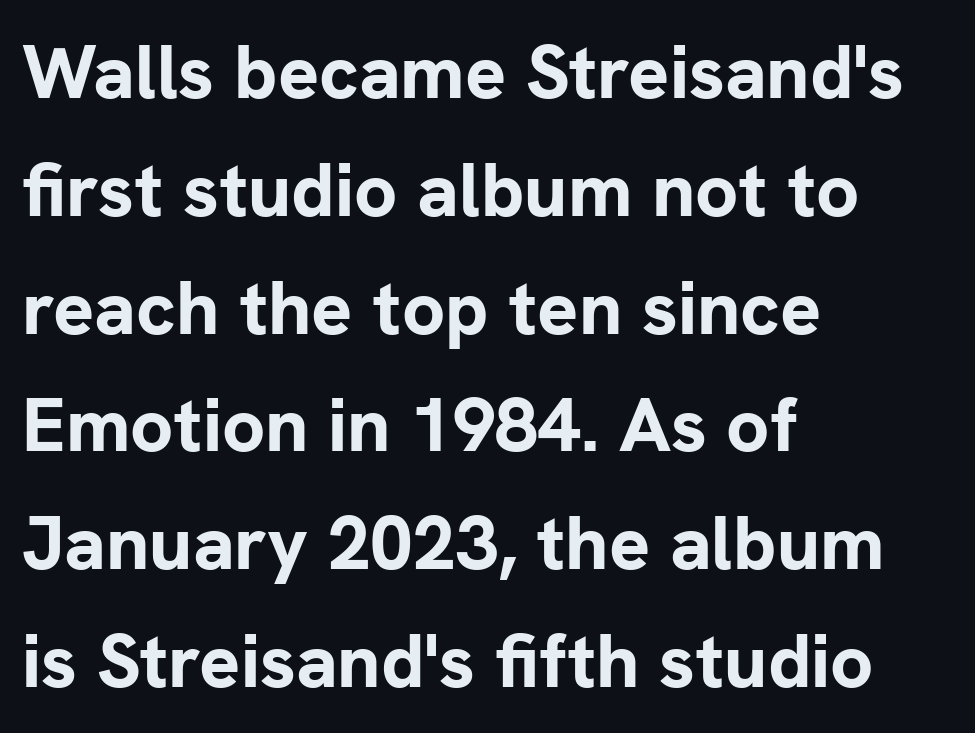
{"serif": "no", "italic": "no", "bold": "yes", "weight": "bold", "width": "normal", "stroke_contrast": "low", "x_height": "medium", "monospaced": "no", "underline": "no", "align": "left", "line_spacing": "normal", "line_spacing_ratio": 1.55, "letter_spacing": "normal", "letter_spacing_em": 0.0, "glyph_px": 76}
